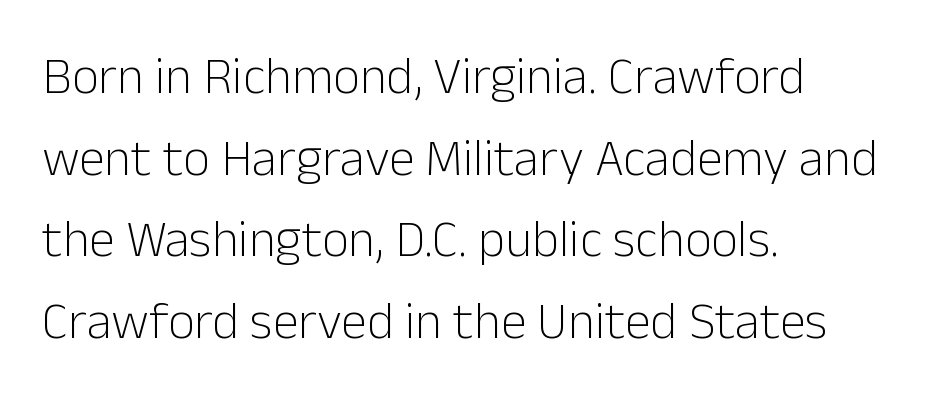
Compared with a centered layout, this one pins lines to the left instead. The type is set solid horizontally, with unmodified tracking. Classification — sans serif. The typesetting does not lean heavy: it is not bold.
